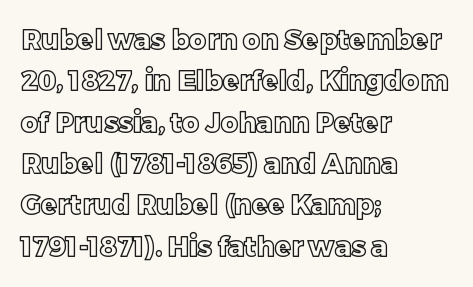
{"italic": "no", "underline": "no", "align": "left", "line_spacing": "normal", "line_spacing_ratio": 1.53, "letter_spacing": "normal", "letter_spacing_em": 0.0, "glyph_px": 27}
